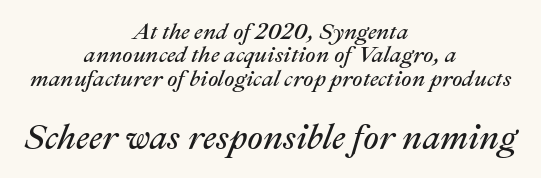
The image shows 35 px regular-weight type, italic (leaning right); set centered, tight line spacing (1.02x), normal letter spacing, not underlined; the second (bottom) block is 1.52x larger; medium stroke contrast and a medium x-height.
